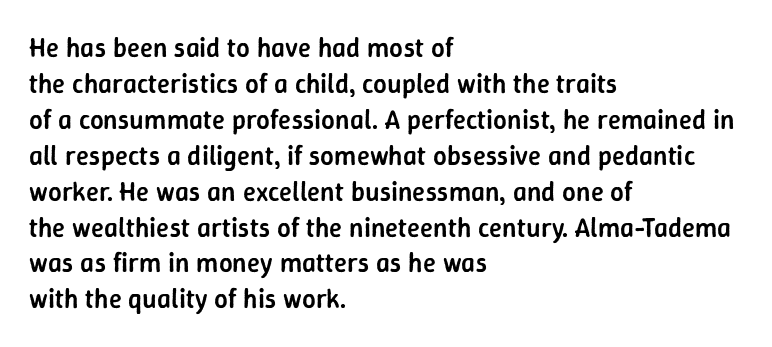
Does extra space separate the letters? No, they use regular spacing. Evenly set lines give the paragraph a standard silhouette. Nobody drew a line under any word here. Notice the strokes are somewhat thickened but not fully heavy: this is a semibold. Layout note: lines flush left.
